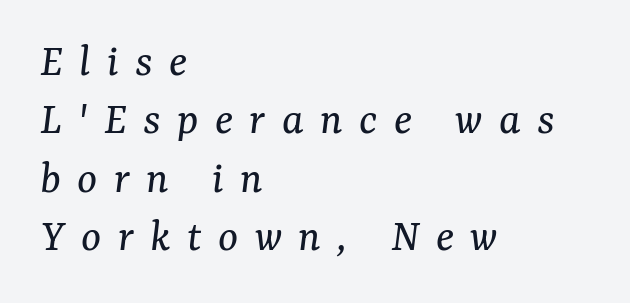
Q: Is the text bold? A: No.
Q: Is the text italic (slanted)? A: Yes, it leans right by about 7 degrees.
Q: Is the typeface a serif or a sans-serif typeface? A: Serif.
Q: Is the text underlined? A: No.
Q: How is the paragraph aligned? A: Left-aligned.
Q: Is the spacing between letters normal or unusually wide? A: Unusually wide.
Q: Width (condensed, normal, or wide)? A: Normal.
Q: Stroke contrast? A: Medium.
Q: x-height? A: Medium.
Q: Monospaced? A: No.
